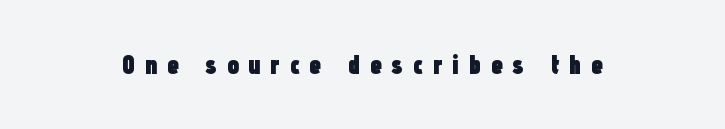
The image shows 27 px bold type, upright; set unusually wide letter spacing (+0.35 em), not underlined.
